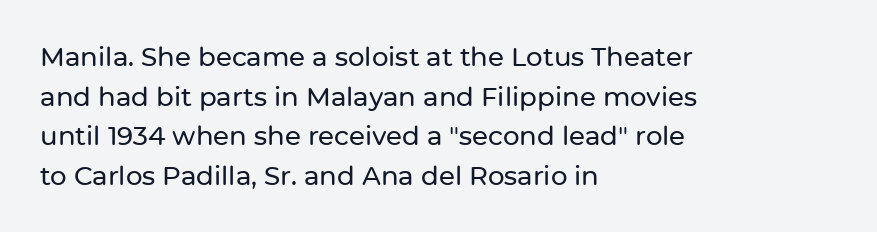
Interline gaps are of average width in this sample. The type sits square on the baseline with zero lean. Just letters on the line, the space beneath them empty. Students, note that the glyphs here touch the page at normal intervals. The rendering anchors every line to the left-hand side.
